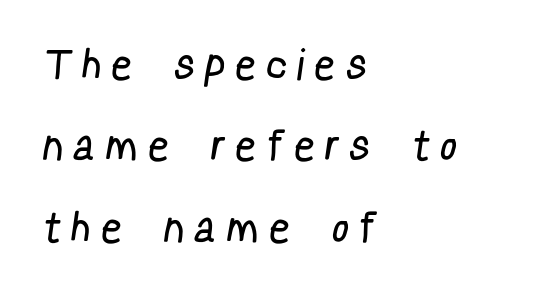
Q: Is the text bold? A: No.
Q: Is the typeface a serif or a sans-serif typeface? A: Sans-serif.
Q: Is the text underlined? A: No.
Q: How is the paragraph aligned? A: Left-aligned.
Q: Is the spacing between letters normal or unusually wide? A: Unusually wide.
Q: Is the spacing between lines tight, normal or loose? A: Loose.
Q: Width (condensed, normal, or wide)? A: Condensed.
Q: Stroke contrast? A: Low.
Q: x-height? A: Medium.
Q: Monospaced? A: No.
